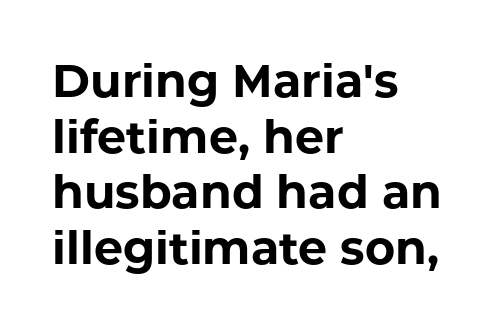
The image shows 46 px bold sans-serif type, upright; set left-aligned, line spacing 1.21x, normal letter spacing, not underlined; low stroke contrast and a medium x-height.
